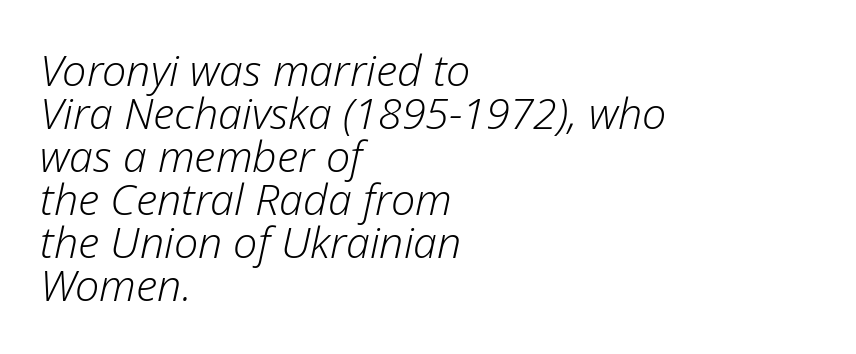
The image shows 43 px light type, italic (leaning right); set left-aligned, tight line spacing (1.0x), normal letter spacing, not underlined; low stroke contrast and a medium x-height.
